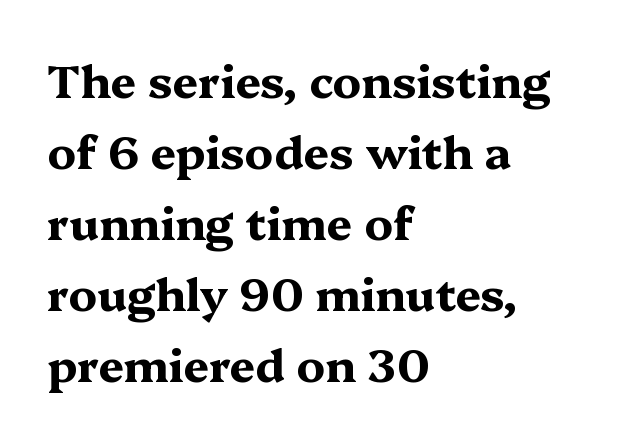
Upright lettering throughout. Nobody drew a line under any word here. This sample is left-justified, so line endings fall wherever the words run out. Typesetter's note: full bold, strokes at maximum text heaviness. The designer left line spacing at the default.
